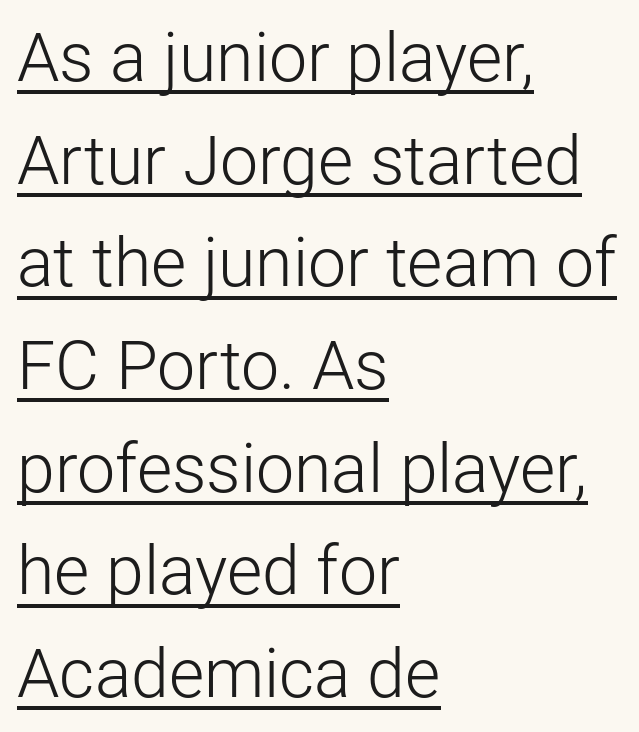
The words here are underlined. Regarding leading, the lines here are spaced in the standard way. Glyph-to-glyph distance matches everyday printed text. Varying glyph widths throughout — classic text-font behaviour.
